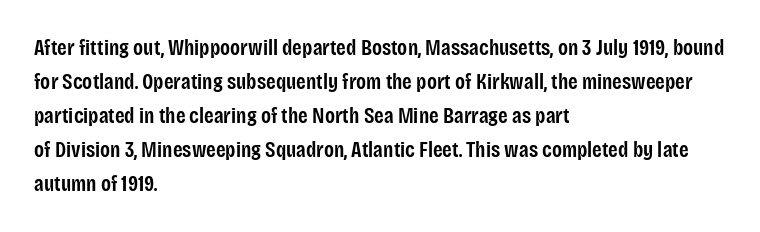
The image shows 22 px text type, upright; set left-aligned, normal line spacing (1.55x), normal letter spacing, not underlined.
